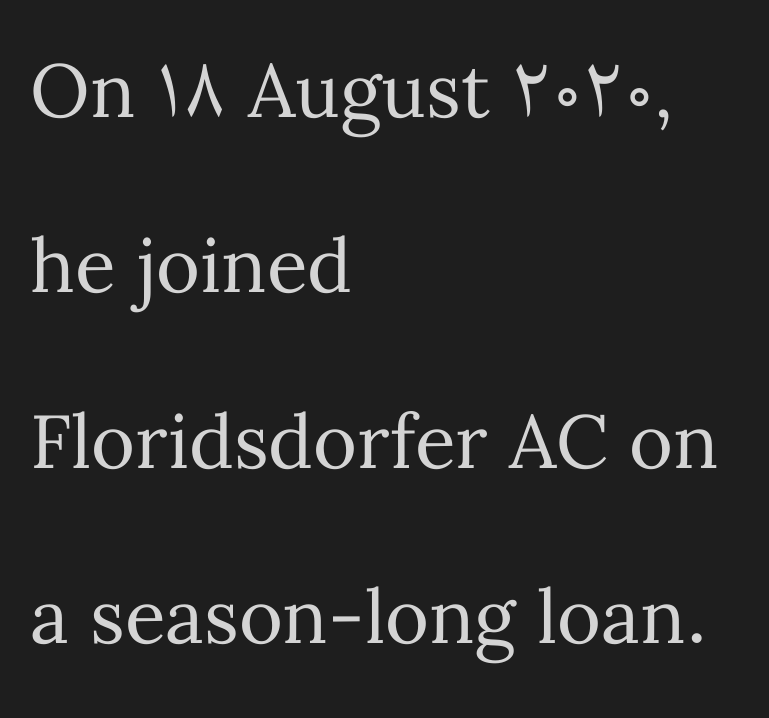
The image shows 75 px regular-weight type, upright; set left-aligned, loose line spacing (2.34x), normal letter spacing, not underlined; medium stroke contrast and a medium x-height.
